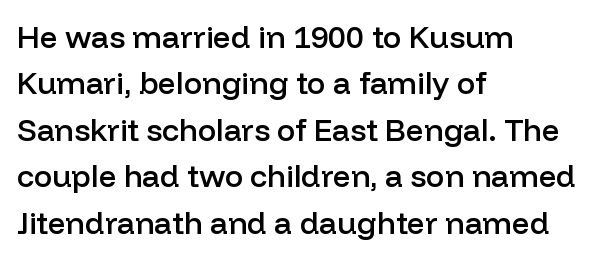
Here the designer chose a conventional face with non-uniform glyph widths. The passage is arranged the way most books set body copy — flush left. Nobody drew a line under any word here. A roman cut, with each character standing at attention.
